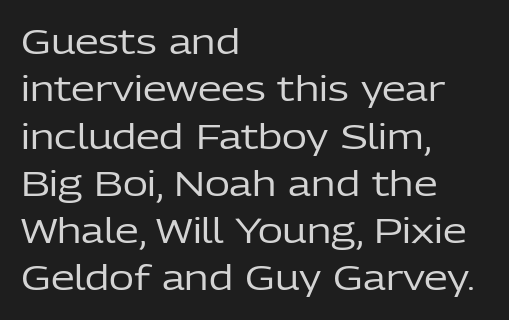
The image shows 34 px regular-weight sans-serif type, upright; set left-aligned, normal line spacing (1.39x), normal letter spacing, not underlined; low stroke contrast and a medium x-height.
